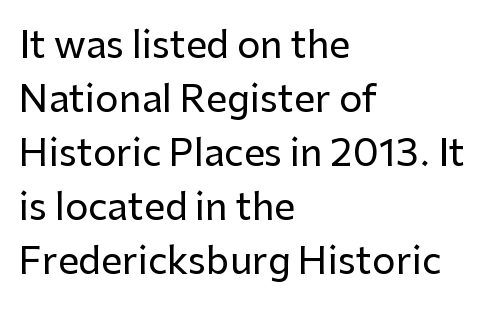
The image shows 37 px sans-serif type, upright; set left-aligned, normal line spacing (1.46x), normal letter spacing, not underlined; low stroke contrast and a medium x-height.
